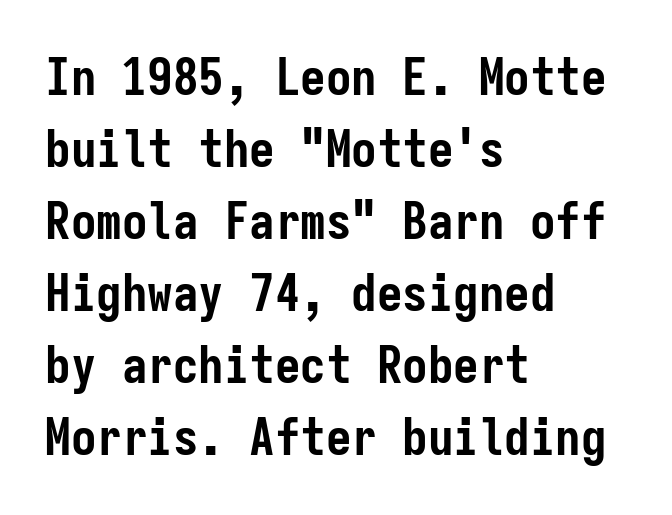
The image shows 51 px semibold, condensed sans-serif type, upright, monospaced; set left-aligned, normal line spacing (1.41x), normal letter spacing, not underlined; low stroke contrast and a medium x-height.
